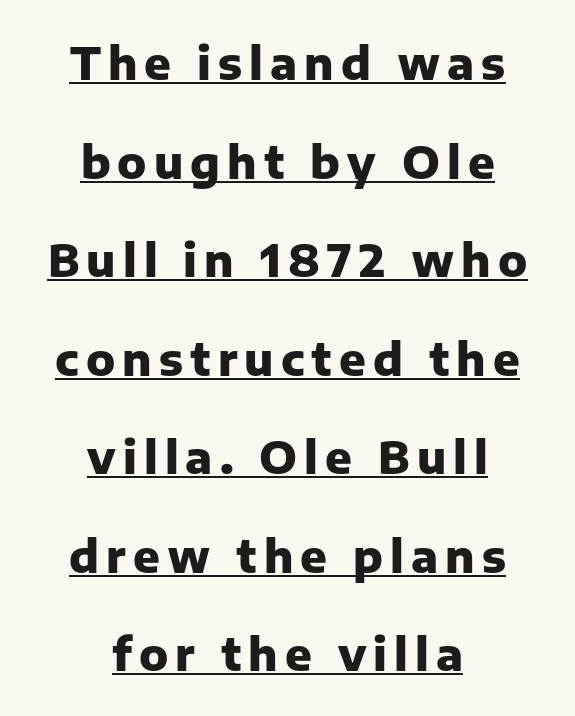
Rendered with straight, roman letterforms. One-word summary of the alignment: center. The rendering uses natural spacing where letterforms have individual widths. You could fit nearly another row in the gap between these rows. Typographic density is high because the face is bold. This is underlined copy, the kind a proofreader might mark for attention.
